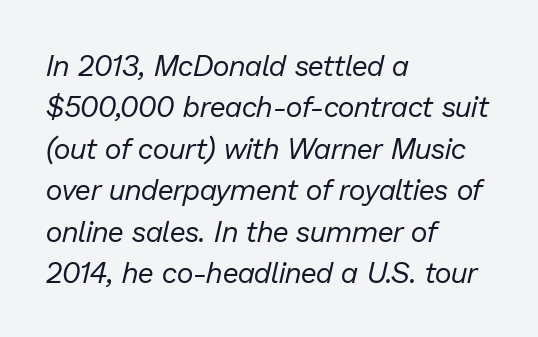
Q: Is the text bold? A: No.
Q: Is the text italic (slanted)? A: Yes, it leans right by about 13 degrees.
Q: Is the text underlined? A: No.
Q: How is the paragraph aligned? A: Left-aligned.
Q: Is the spacing between letters normal or unusually wide? A: Normal.
Q: Is the spacing between lines tight, normal or loose? A: Normal.
Q: Width (condensed, normal, or wide)? A: Normal.
Q: Stroke contrast? A: Low.
Q: x-height? A: Medium.
Q: Monospaced? A: No.
